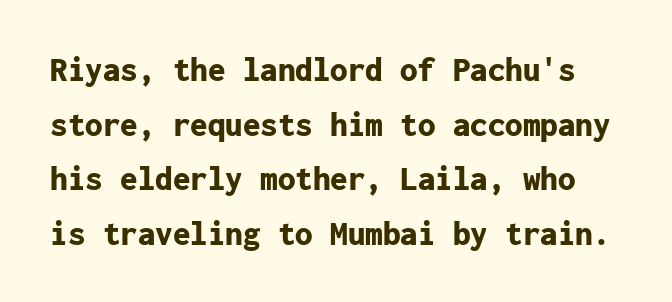
The glyphs in this specimen are sans serif. A bare baseline throughout the passage. Do the characters align in a grid? Yes, the font is monospaced. This sample uses an upright cut, with every glyph sitting square on the baseline. Compared with typical paragraphs, the rows here are spaced about the same. Nothing unusual about the tracking: characters are spaced as the font intends.
